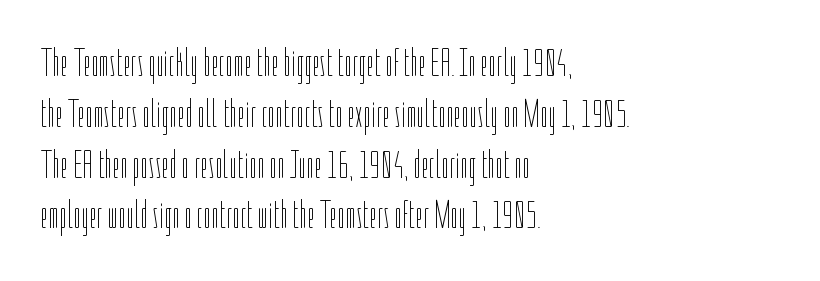
Q: Is the text bold? A: No.
Q: Is the text italic (slanted)? A: No, it is upright.
Q: Is the text underlined? A: No.
Q: How is the paragraph aligned? A: Left-aligned.
Q: Is the spacing between letters normal or unusually wide? A: Normal.
Q: Is the spacing between lines tight, normal or loose? A: Normal.
Q: Width (condensed, normal, or wide)? A: Condensed.
Q: Stroke contrast? A: Low.
Q: x-height? A: Medium.
Q: Monospaced? A: No.
